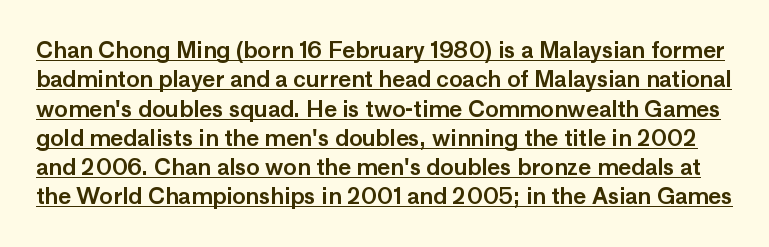
This sample uses an upright cut, with every glyph sitting square on the baseline. Leading matches the norm, producing a regular column. Does extra space separate the letters? No, they use regular spacing. Compared with undecorated copy, this sample adds a rule below the words.
